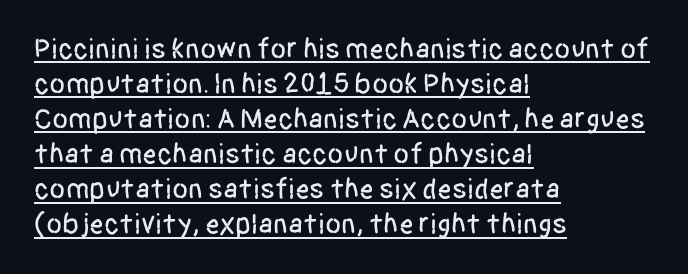
The image shows 29 px condensed sans-serif type, upright; set left-aligned, line spacing 1.21x, normal letter spacing, underlined; low stroke contrast and a large x-height.
